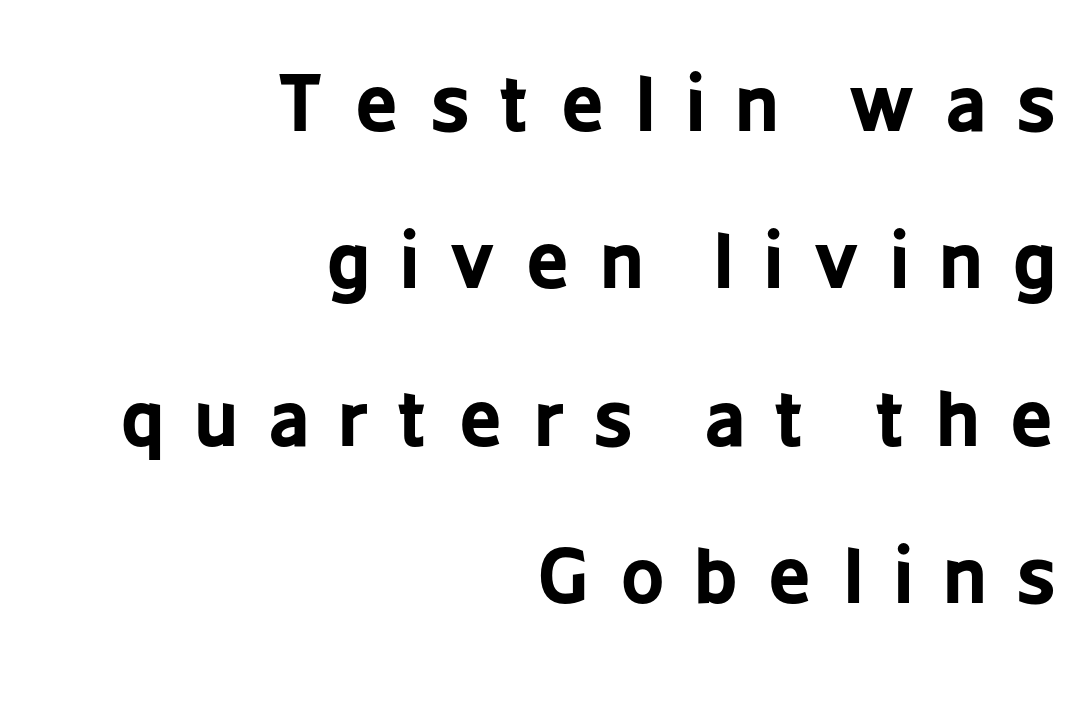
Q: Is the text bold? A: Yes.
Q: Is the text italic (slanted)? A: No, it is upright.
Q: Is the typeface a serif or a sans-serif typeface? A: Sans-serif.
Q: Is the text underlined? A: No.
Q: How is the paragraph aligned? A: Right-aligned.
Q: Is the spacing between letters normal or unusually wide? A: Unusually wide.
Q: Is the spacing between lines tight, normal or loose? A: Loose.
Q: Width (condensed, normal, or wide)? A: Condensed.
Q: Stroke contrast? A: Low.
Q: x-height? A: Medium.
Q: Monospaced? A: No.
